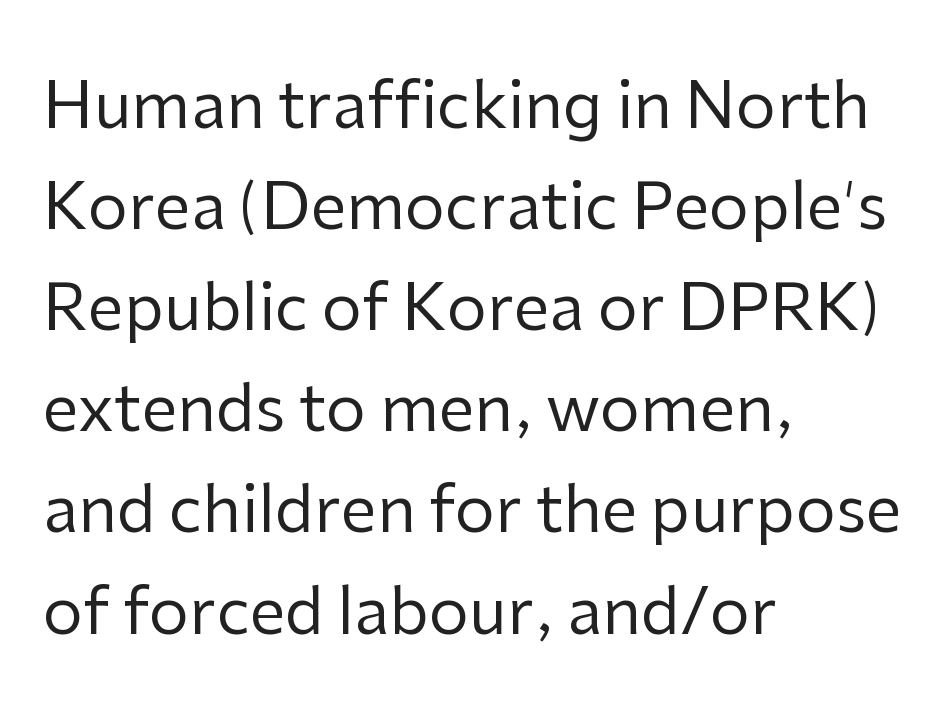
The image shows 64 px regular-weight sans-serif type, upright; set left-aligned, normal line spacing (1.58x), normal letter spacing, not underlined; low stroke contrast and a medium x-height.
